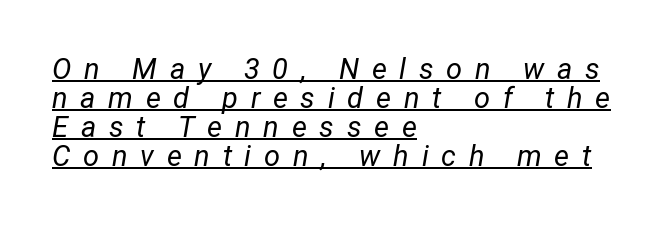
The image shows 29 px regular-weight, condensed type, italic (leaning right); set left-aligned, tight line spacing (1.0x), unusually wide letter spacing (+0.44 em), underlined; low stroke contrast and a medium x-height.
